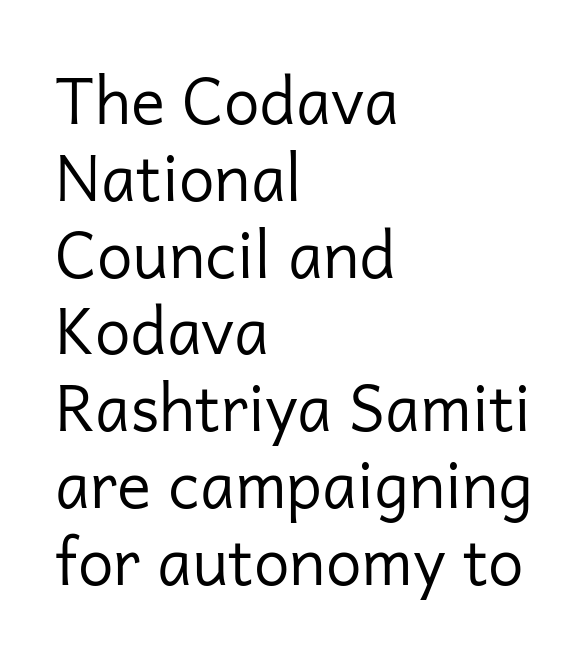
The image shows 64 px regular-weight sans-serif type, upright; set left-aligned, line spacing 1.2x, normal letter spacing, not underlined; low stroke contrast and a medium x-height.
